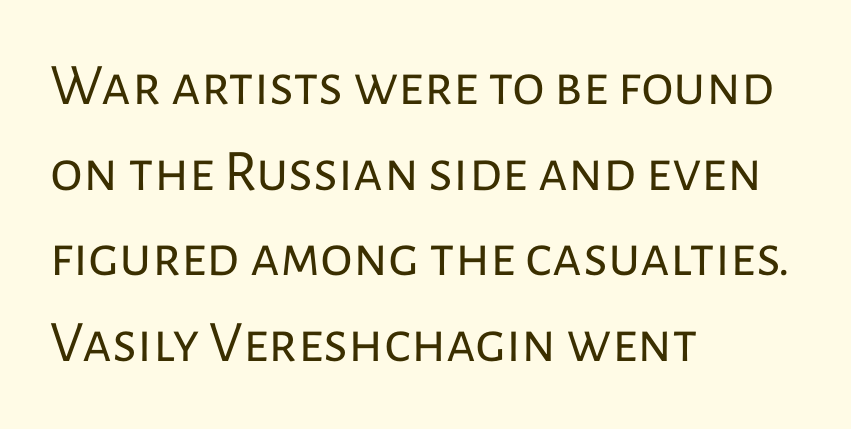
{"serif": "no", "italic": "no", "bold": "no", "weight": "regular", "width": "normal", "stroke_contrast": "low", "x_height": "medium", "monospaced": "no", "underline": "no", "align": "left", "line_spacing": "normal", "line_spacing_ratio": 1.45, "letter_spacing": "normal", "letter_spacing_em": 0.0, "glyph_px": 59}
